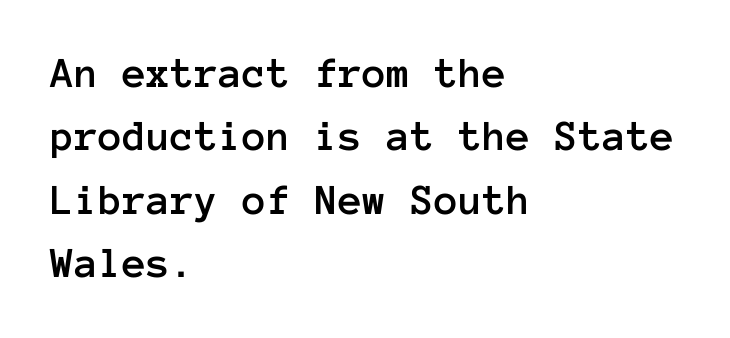
Honestly, there is no underline to notice here at all. The lettering stays uniformly vertical, giving the passage a roman look. Spacing between characters is what you'd get straight out of the box. Notice how descenders clear the ascenders below comfortably — that's standard leading.
